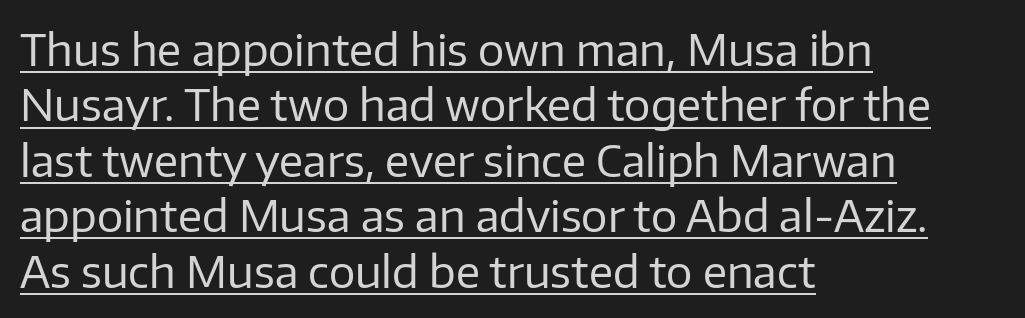
Style check: upright. The glyphs are accompanied by a horizontal stroke just below them. This sample has the flowing, uneven cadence of proportional lettering. Regular leading. Compared with a typical body face, this is equally light or lighter still. Grotesque or geometric, the face here clearly has no serifs.
